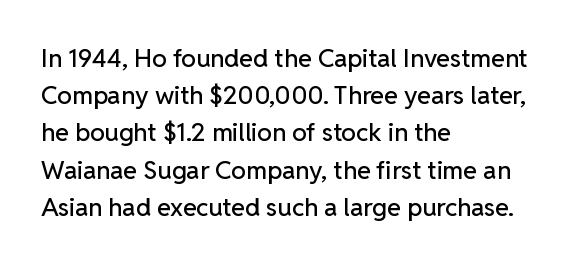
Q: Is the text italic (slanted)? A: No, it is upright.
Q: Is the text underlined? A: No.
Q: How is the paragraph aligned? A: Left-aligned.
Q: Is the spacing between letters normal or unusually wide? A: Normal.
Q: Is the spacing between lines tight, normal or loose? A: Normal.
